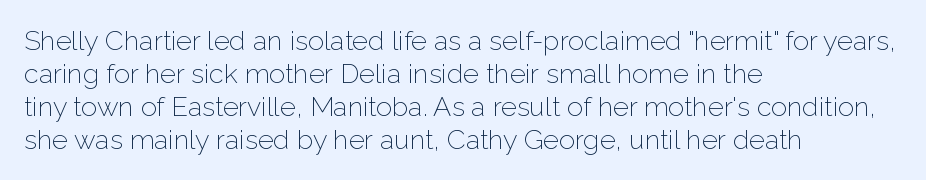
The image shows 27 px text type, upright; set left-aligned, line spacing 1.22x, normal letter spacing, not underlined.
